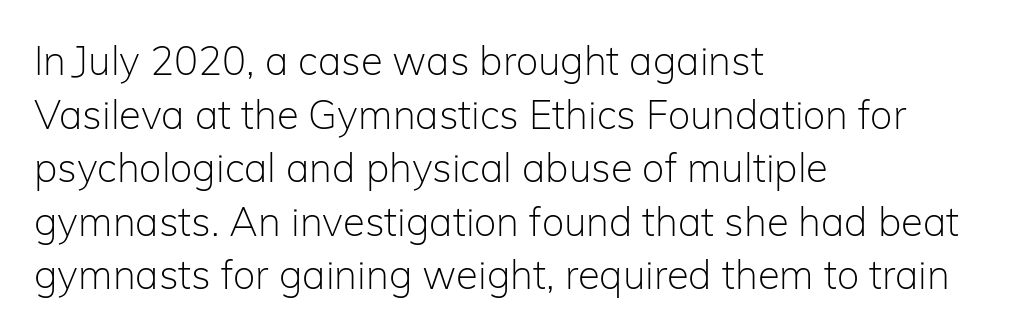
The image shows 40 px light sans-serif type, upright; set left-aligned, normal line spacing (1.34x), normal letter spacing, not underlined; low stroke contrast and a medium x-height.
